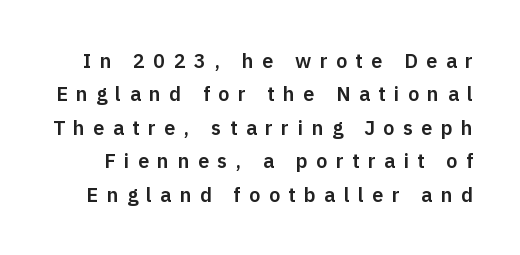
The face used here is rendered with a markedly widened letterfit. Check under the words: just untouched page. Leading matches the norm, producing a regular column. Posture: upright roman.
